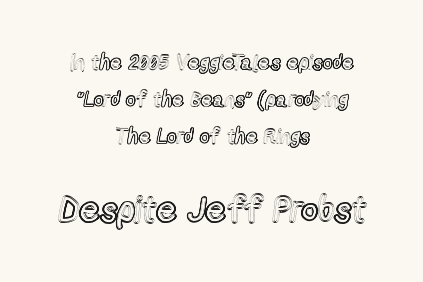
In terms of letterspacing, this is plain default setting. Note the varied advance widths — an 'i' is clearly narrower than an 'm'. Compared with a flush-left layout, this one balances lines on the center instead. Which of the two is more prominent by size? The second, at the bottom.
